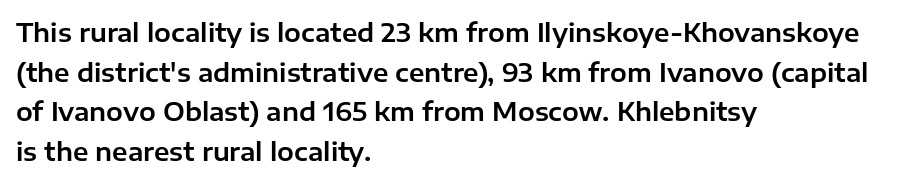
The image shows 25 px text type, upright; set left-aligned, normal line spacing (1.59x), normal letter spacing, not underlined.
